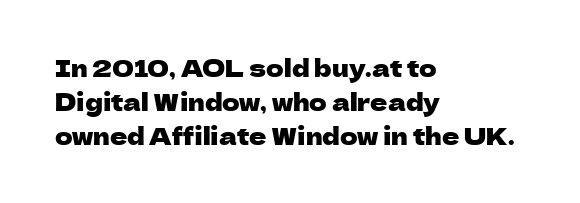
{"italic": "no", "underline": "no", "align": "left", "line_spacing": "normal", "line_spacing_ratio": 1.41, "letter_spacing": "normal", "letter_spacing_em": 0.0, "glyph_px": 24}
